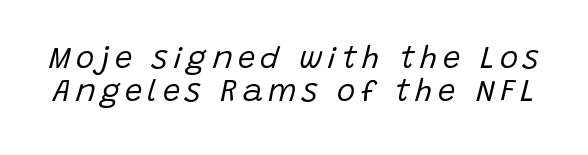
The face used here has a pronounced slope to its letters. Is this a heavy cut? Hardly; it is regular or lighter. One glance says dense: line gaps are narrower than usual. Is this a fixed-width face? No — the glyphs have proportional, varying widths.
